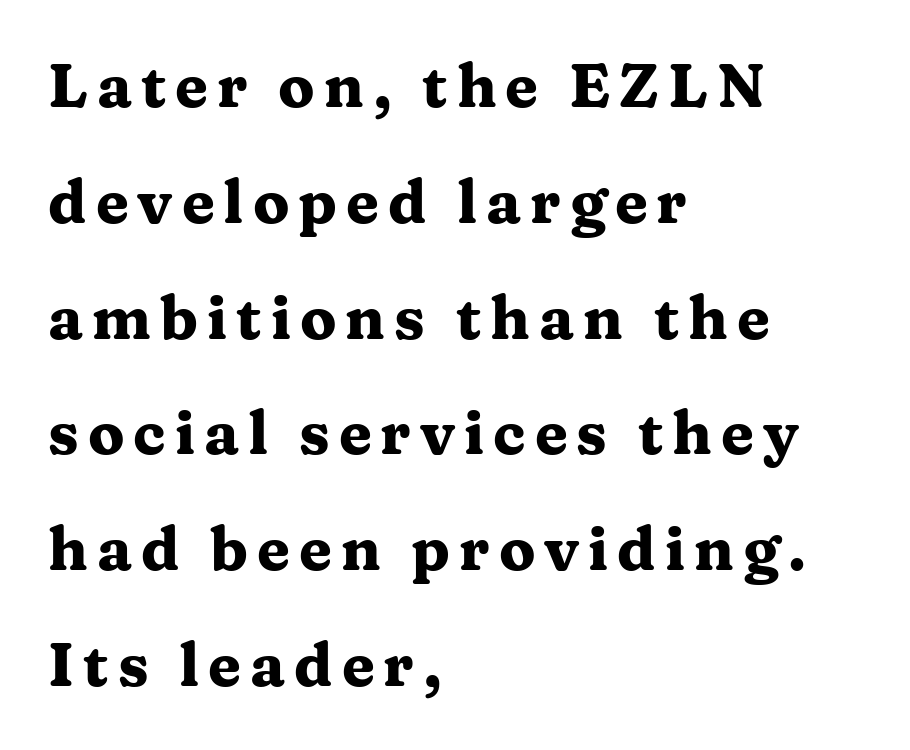
The glyphs are unaccompanied by any horizontal stroke below them. Posture: upright roman. You can tell from the footed stems that serif type was used. Heavy, bold letterforms.
